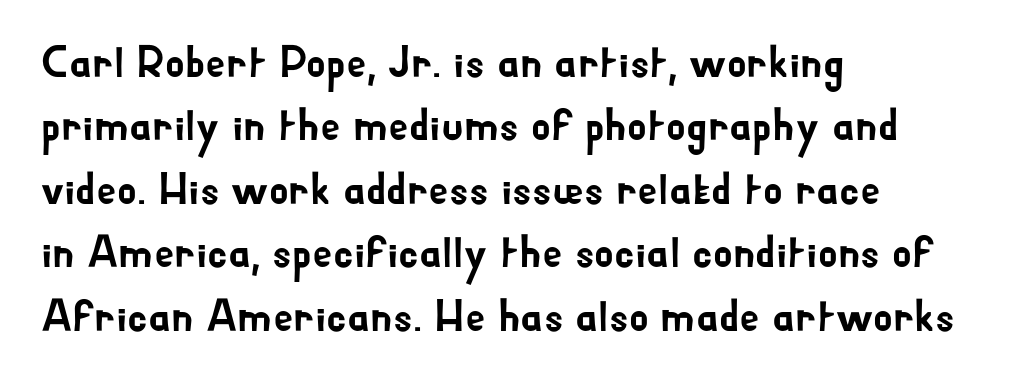
Is this a sans? Yes — the strokes have no serifs. Look at the tracking — it's just the regular setting, nothing added. Leading matches the norm, producing a regular column. Every row of glyphs begins at an identical x-position on the left. Quick note: not italic, upright. Think of a printed novel: that variable character pitch is what you see here.
